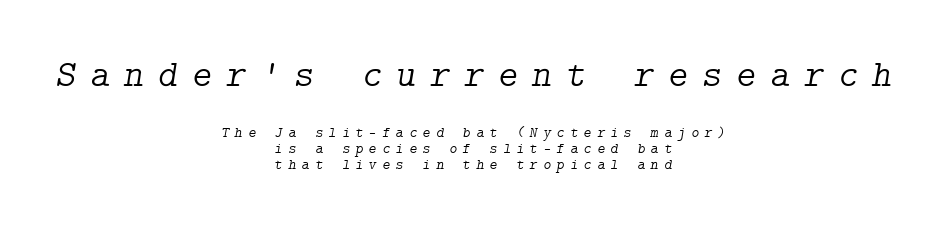
Q: Is the text bold? A: No.
Q: Is the text italic (slanted)? A: Yes, it leans right by about 9 degrees.
Q: Is the typeface a serif or a sans-serif typeface? A: Serif.
Q: Is the text underlined? A: No.
Q: How is the paragraph aligned? A: Centered.
Q: Is the spacing between letters normal or unusually wide? A: Unusually wide.
Q: Is the spacing between lines tight, normal or loose? A: Tight.
Q: Which block of text is set in a larger size, the first (top) or the second (bottom)? A: The first (top) one.
Q: Width (condensed, normal, or wide)? A: Normal.
Q: Stroke contrast? A: Low.
Q: x-height? A: Medium.
